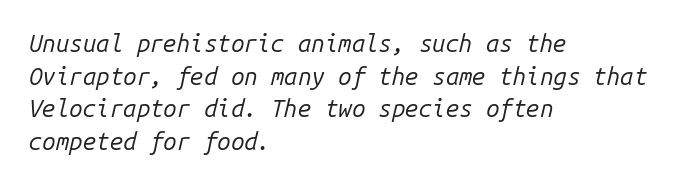
Quick note: interline space is typical. The lines are quadded left. Italic? Definitely — the glyphs are oblique. The cut favours lightness, reaching ordinary text weight at its darkest. The letters sit at their default tracking, neither squeezed nor spread. Beneath every word, the page is bare.
